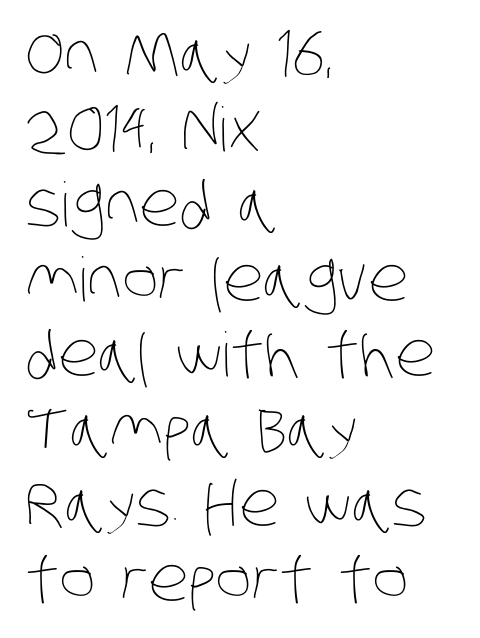
The image shows 61 px thin, condensed type; set left-aligned, line spacing 1.23x, normal letter spacing, not underlined; low stroke contrast and a large x-height.
